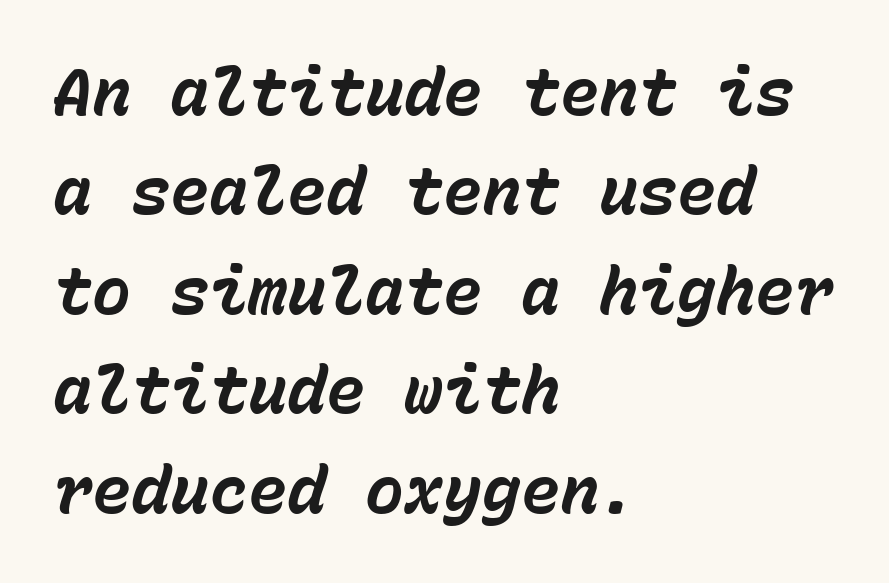
The image shows 65 px bold type, italic (leaning right), monospaced; set left-aligned, normal line spacing (1.53x), normal letter spacing, not underlined; low stroke contrast and a medium x-height.
